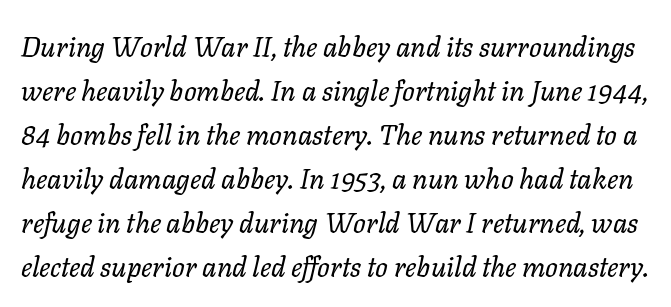
Check under the words: just untouched page. Style check: oblique. Stems and bowls with no extra thickness — not bold. Spacing verdict: proportional, widths tailored to each character. A typesetter would call this zero additional tracking.
